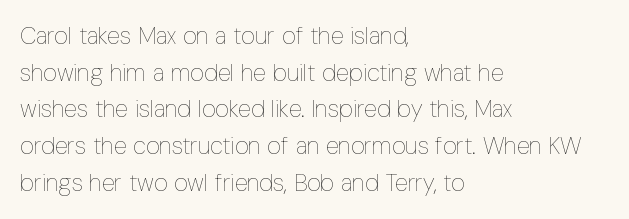
{"italic": "no", "bold": "no", "underline": "no", "align": "left", "line_spacing": "normal", "line_spacing_ratio": 1.53, "letter_spacing": "normal", "letter_spacing_em": 0.0, "glyph_px": 24}
